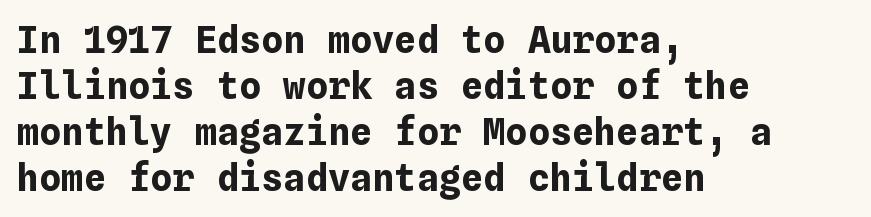
The image shows 37 px bold type, upright; set left-aligned, line spacing 1.24x, normal letter spacing, not underlined; low stroke contrast and a medium x-height.
